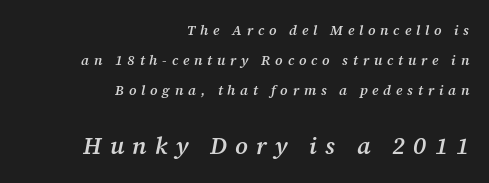
The image shows 24 px text type, italic (leaning right); set right-aligned, loose line spacing (2.15x), unusually wide letter spacing (+0.34 em), not underlined; the second (bottom) block is 1.71x larger.
